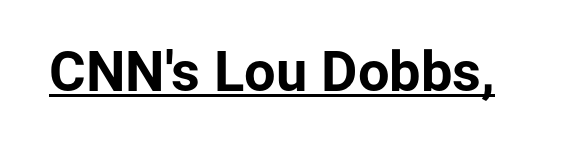
{"serif": "no", "italic": "no", "bold": "yes", "weight": "bold", "width": "normal", "stroke_contrast": "low", "x_height": "medium", "monospaced": "no", "underline": "yes", "letter_spacing": "normal", "letter_spacing_em": 0.0, "glyph_px": 56}
